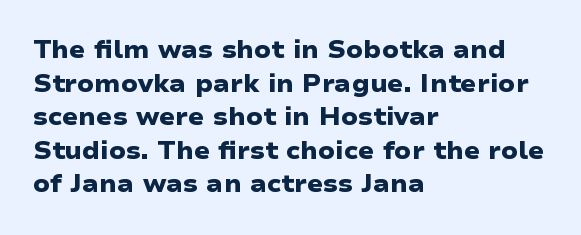
The image shows 24 px bold type; set left-aligned, normal line spacing (1.4x), normal letter spacing, not underlined.
